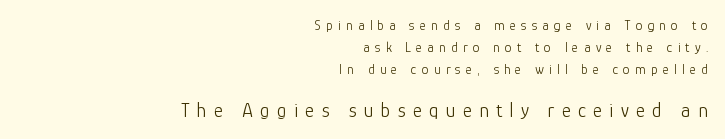
The image shows 20 px text type, upright; set right-aligned, normal line spacing (1.57x), unusually wide letter spacing (+0.36 em), not underlined; the second (bottom) block is 1.43x larger.
